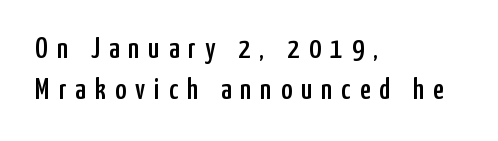
{"serif": "no", "italic": "no", "width": "condensed", "stroke_contrast": "low", "x_height": "medium", "monospaced": "no", "underline": "no", "align": "left", "line_spacing": "normal", "line_spacing_ratio": 1.37, "letter_spacing": "wide", "letter_spacing_em": 0.3, "glyph_px": 30}
